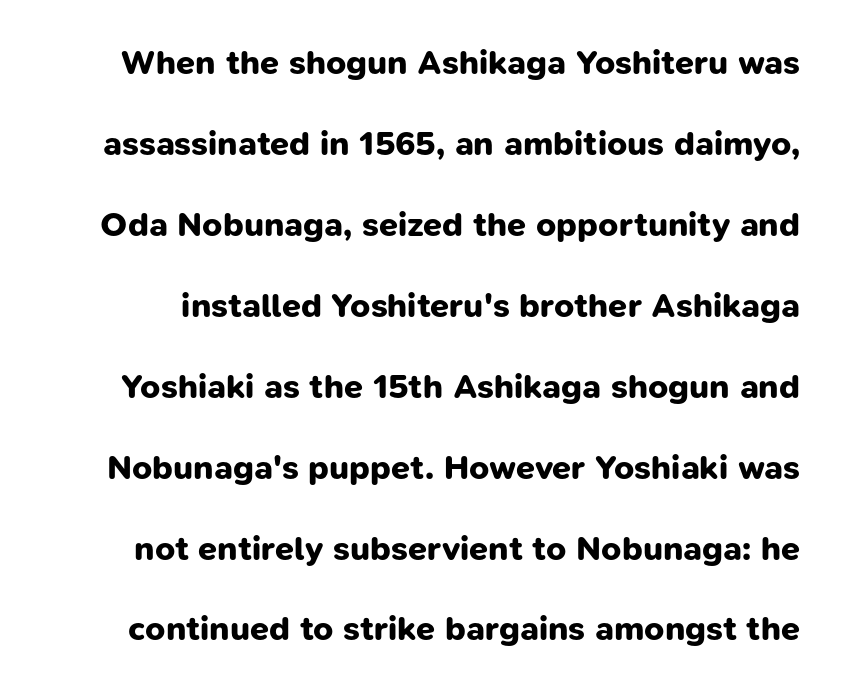
Unlike a traditional serif, this face leaves its strokes unadorned. Any mark beneath the type? The region is blank. How are the letters spaced? Ordinarily, with no added tracking. Each new line begins a long way beneath the previous one.
